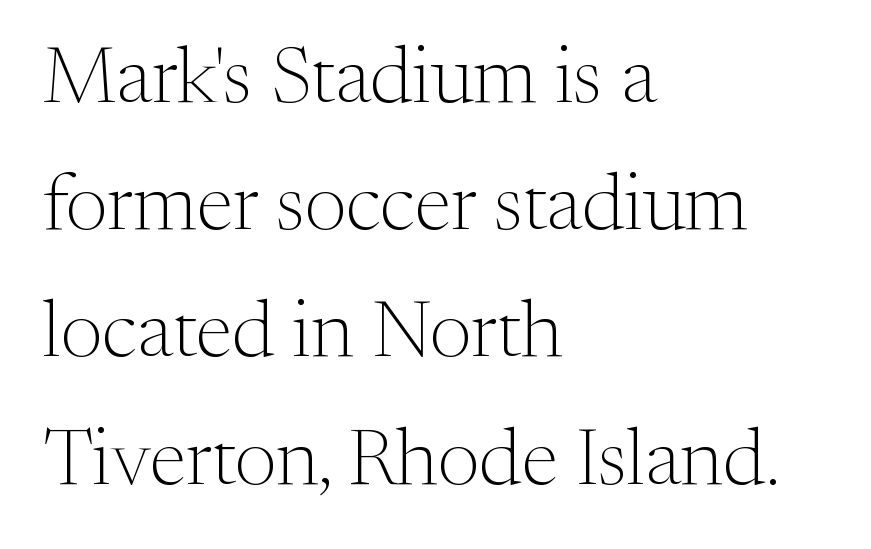
Q: Is the text bold? A: No.
Q: Is the text italic (slanted)? A: No, it is upright.
Q: Is the typeface a serif or a sans-serif typeface? A: Serif.
Q: Is the text underlined? A: No.
Q: How is the paragraph aligned? A: Left-aligned.
Q: Is the spacing between letters normal or unusually wide? A: Normal.
Q: Is the spacing between lines tight, normal or loose? A: Normal.
Q: Width (condensed, normal, or wide)? A: Normal.
Q: Stroke contrast? A: Medium.
Q: x-height? A: Medium.
Q: Monospaced? A: No.
